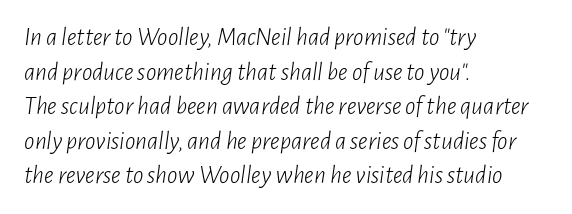
Q: Is the text bold? A: No.
Q: Is the text italic (slanted)? A: Yes, it leans right by about 7 degrees.
Q: Is the text underlined? A: No.
Q: How is the paragraph aligned? A: Left-aligned.
Q: Is the spacing between letters normal or unusually wide? A: Normal.
Q: Is the spacing between lines tight, normal or loose? A: Normal.
